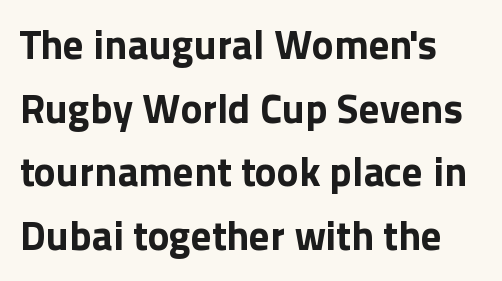
The image shows 41 px bold sans-serif type, upright; set normal line spacing (1.55x), normal letter spacing, not underlined; a medium x-height.
